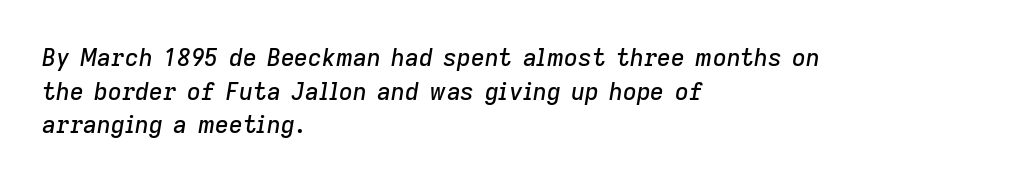
Beneath every word, the page is bare. The gaps between neighbouring characters are ordinary and unremarkable. Horizontal bands of white between lines are of average thickness. Style check: oblique. Notice how the passage keeps a crisp vertical edge on the left only.
